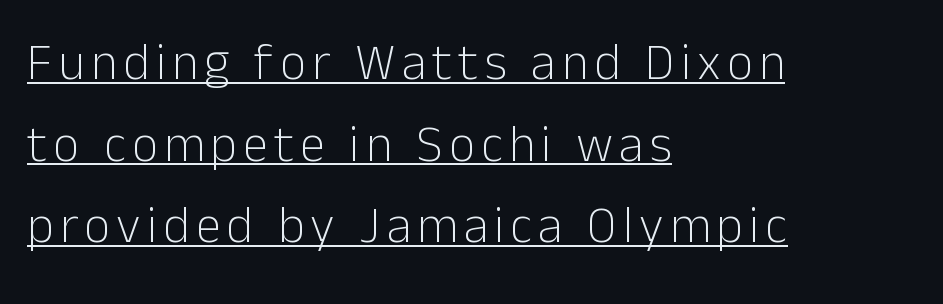
{"serif": "no", "italic": "no", "bold": "no", "weight": "light", "width": "normal", "stroke_contrast": "low", "x_height": "medium", "monospaced": "no", "underline": "yes", "align": "left", "line_spacing": "normal", "line_spacing_ratio": 1.6, "glyph_px": 51}
